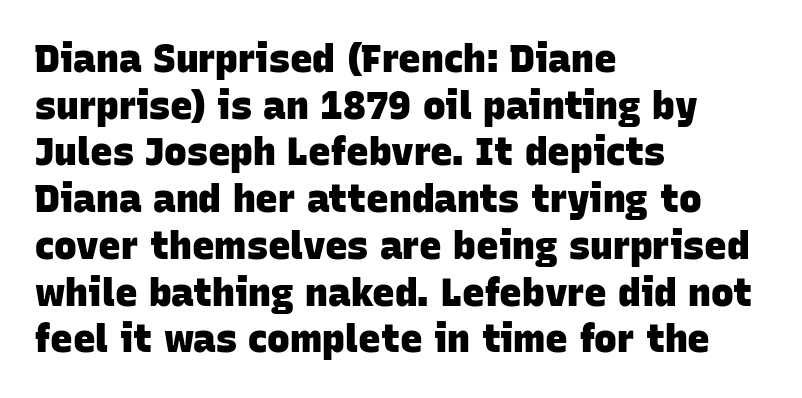
This rendering leaves character spacing at its baseline value. Look at the stroke-to-counter ratio: heavy, a bold. Each line starts at the same left margin while the right side varies. The passage shown is typed in a proportional face where columns would drift. The glyphs in this specimen are sans serif. The glyphs are unaccompanied by any horizontal stroke below them.
